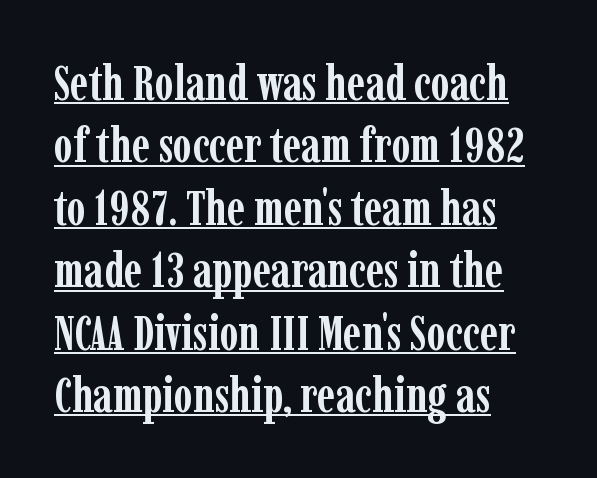
{"serif": "yes", "italic": "no", "bold": "yes", "weight": "semibold", "width": "condensed", "stroke_contrast": "low", "x_height": "medium", "monospaced": "no", "underline": "yes", "align": "left", "line_spacing": "normal", "line_spacing_ratio": 1.3, "letter_spacing": "normal", "letter_spacing_em": 0.0, "glyph_px": 48}
